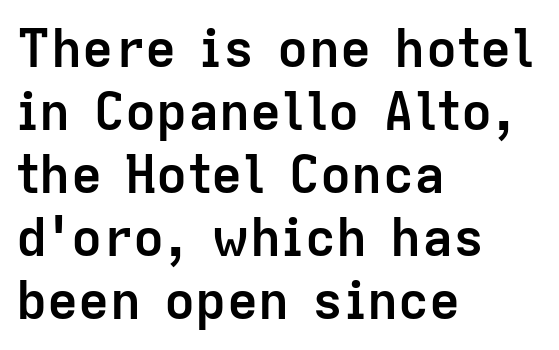
Q: Is the text bold? A: Yes.
Q: Is the text italic (slanted)? A: No, it is upright.
Q: Is the typeface a serif or a sans-serif typeface? A: Sans-serif.
Q: Is the text underlined? A: No.
Q: How is the paragraph aligned? A: Left-aligned.
Q: Is the spacing between letters normal or unusually wide? A: Normal.
Q: Width (condensed, normal, or wide)? A: Normal.
Q: Stroke contrast? A: Low.
Q: x-height? A: Medium.
Q: Monospaced? A: No.
